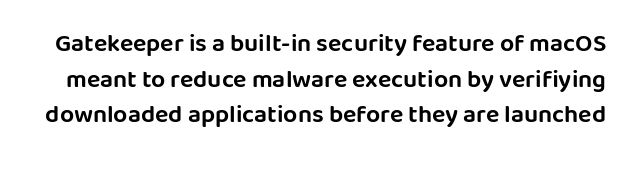
The type sits square on the baseline with zero lean. Anything drawn beneath the words? Only blank space. Leading: standard. Tracking here is standard; glyphs follow each other at the usual distance.
